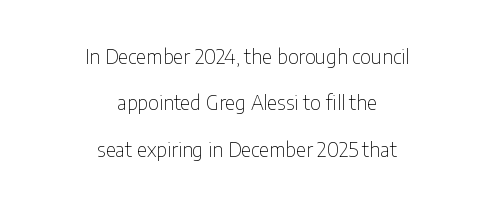
The image shows 20 px text type, upright; set centered, loose line spacing (2.32x), normal letter spacing, not underlined.
